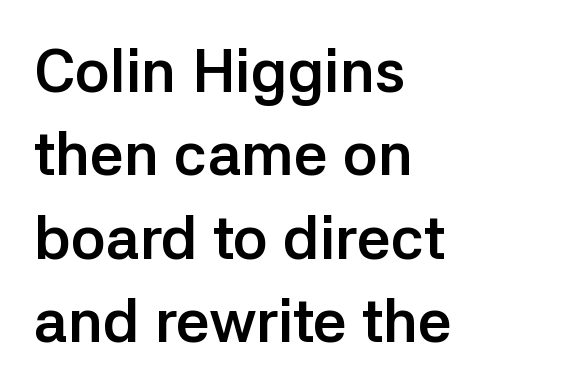
Honestly, there is no underline to notice here at all. Vertically, the passage feels balanced, rows spaced as you'd expect. Alignment: flush left. Does the weight exceed regular? Yes, all the way to bold.
